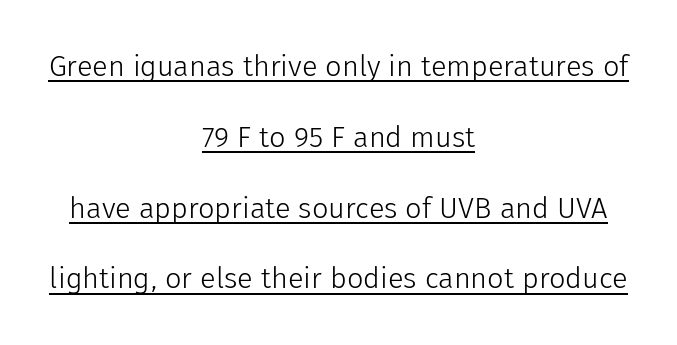
Note: no serifs on the glyphs. Underlined type. This sample uses plain, unmodified letter spacing. How would I describe the line gaps? Wide and relaxed. The type sits square on the baseline with zero lean. Each stroke keeps to a modest, everyday thickness or less.
